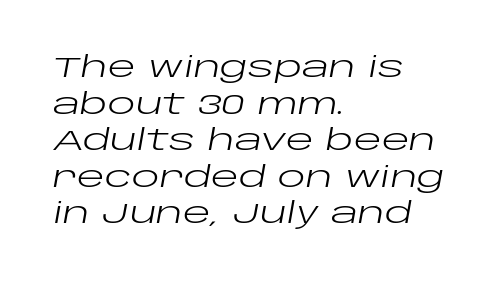
Default kerning and tracking; the words read as compact shapes. Descenders are the only things crossing below the line. Ink coverage per letter is moderate at most. Proportional: the letters do not fall into vertical columns.
